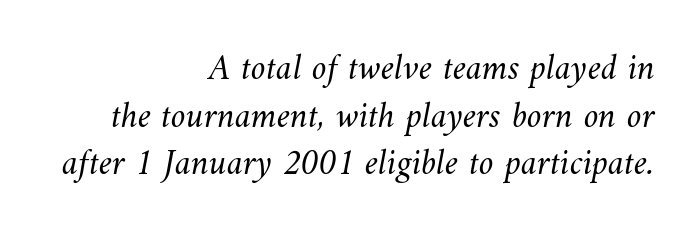
The image shows 37 px light type; set right-aligned, normal line spacing (1.29x), normal letter spacing, not underlined; medium stroke contrast and a small x-height.
